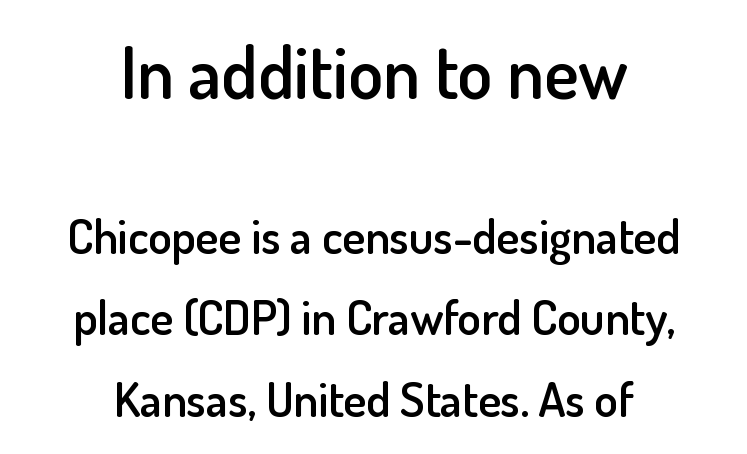
The image shows 72 px semibold sans-serif type, upright; set centered, normal line spacing (1.69x), normal letter spacing, not underlined; the first (top) block is 1.5x larger; low stroke contrast and a small x-height.
